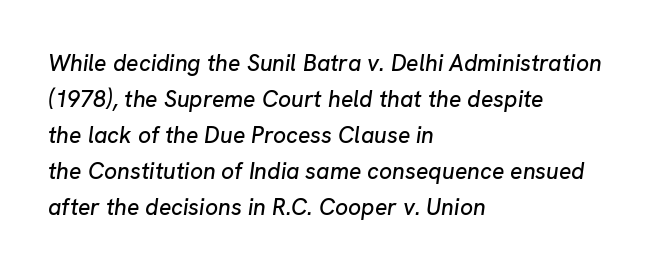
Q: Is the text italic (slanted)? A: Yes, it leans right by about 8 degrees.
Q: Is the text underlined? A: No.
Q: How is the paragraph aligned? A: Left-aligned.
Q: Is the spacing between letters normal or unusually wide? A: Normal.
Q: Is the spacing between lines tight, normal or loose? A: Normal.
